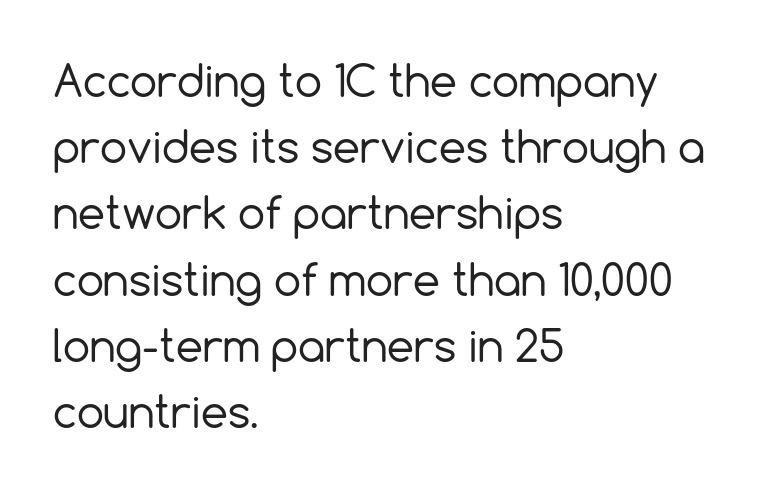
The image shows 43 px regular-weight sans-serif type, upright; set left-aligned, normal line spacing (1.54x), normal letter spacing, not underlined; a medium x-height.
